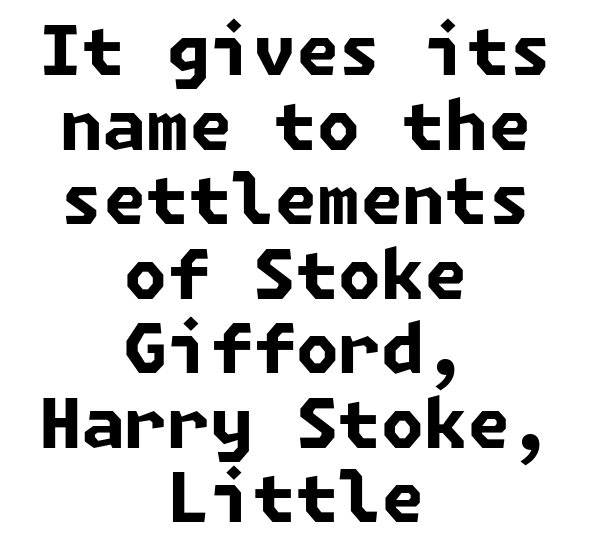
The image shows 69 px bold sans-serif type; set centered, tight line spacing (1.08x), normal letter spacing, not underlined; low stroke contrast and a medium x-height.
